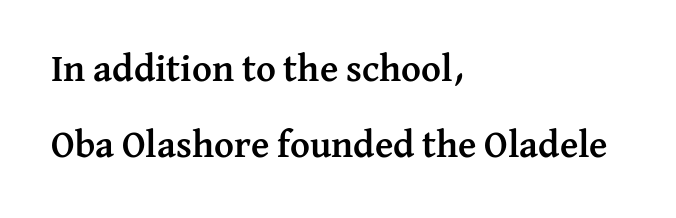
Each word holds together tightly as a unit, with standard inter-letter gaps. Does the weight exceed regular? Yes, all the way to bold. Unmarked baselines from the first word to the last. The passage is arranged the way most books set body copy — flush left. A serif font was chosen for this passage. Character widths vary here, with narrow letters taking less room than wide ones.
